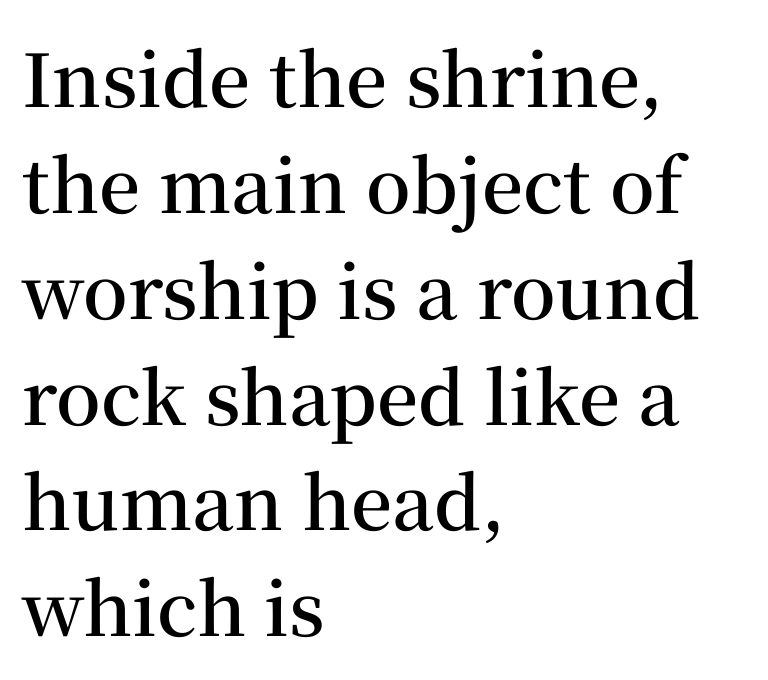
{"serif": "yes", "italic": "no", "bold": "semi", "weight": "semibold", "width": "normal", "stroke_contrast": "medium", "x_height": "medium", "monospaced": "no", "underline": "no", "align": "left", "line_spacing": "normal", "line_spacing_ratio": 1.45, "letter_spacing": "normal", "letter_spacing_em": 0.0, "glyph_px": 73}
